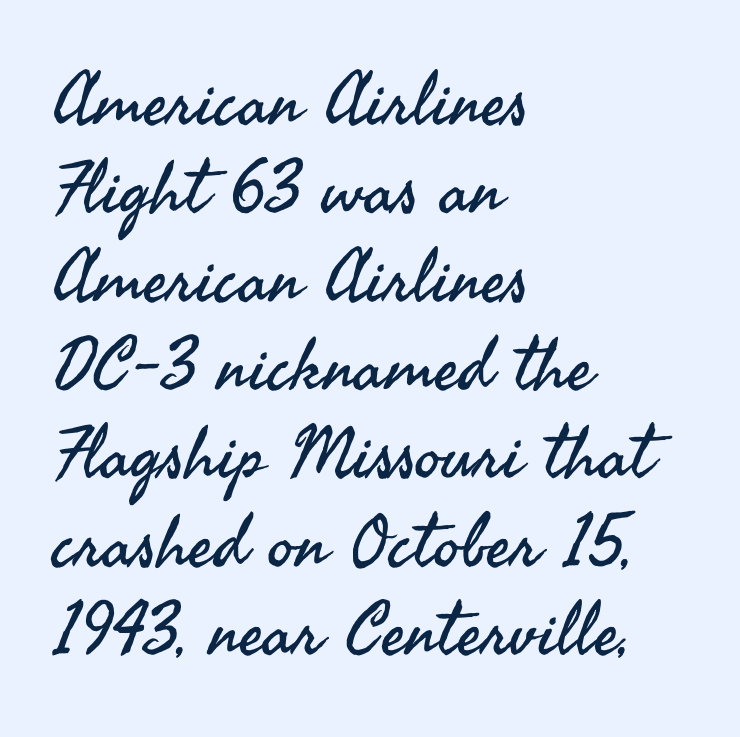
The image shows 73 px regular-weight sans-serif type; set left-aligned, line spacing 1.21x, normal letter spacing, not underlined; medium stroke contrast and a small x-height.
